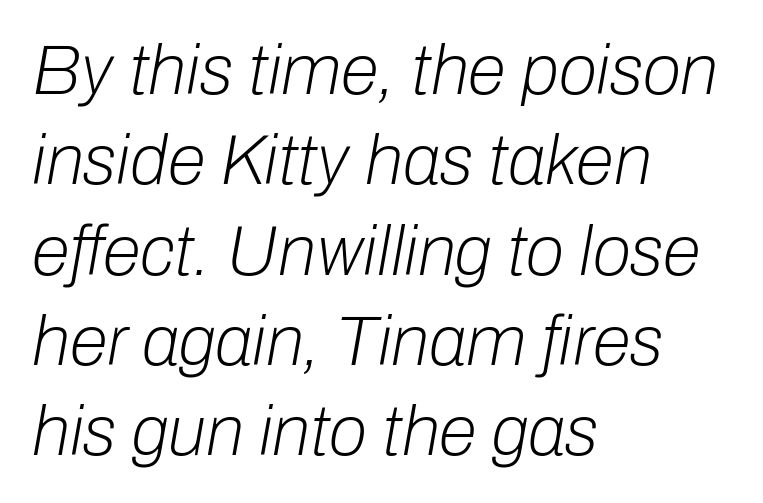
Honestly, the row spacing looks completely unremarkable. The face used here is rendered with its standard letterfit. The specimen omits any rule beneath the text block's lines. The font is comparable to plain body text, perhaps lighter.
